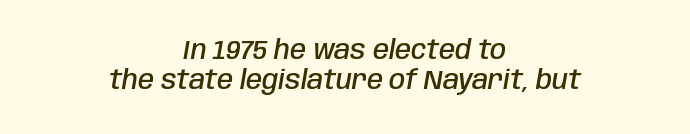
The image shows 26 px text type, italic (leaning right); set centered, tight line spacing (1.15x), normal letter spacing, not underlined.
